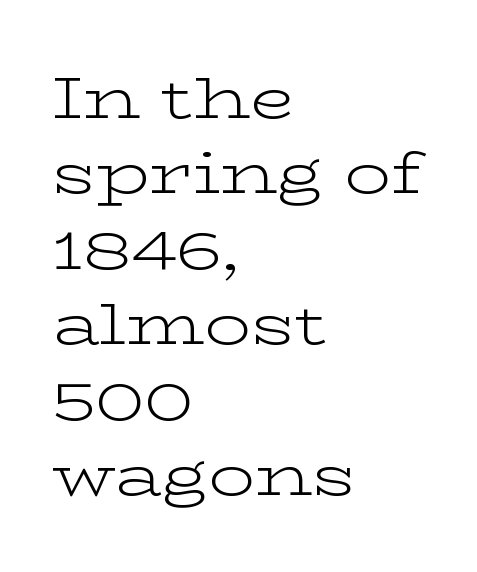
The image shows 58 px light, wide serif type, upright; set left-aligned, normal line spacing (1.3x), normal letter spacing, not underlined; low stroke contrast and a medium x-height.
